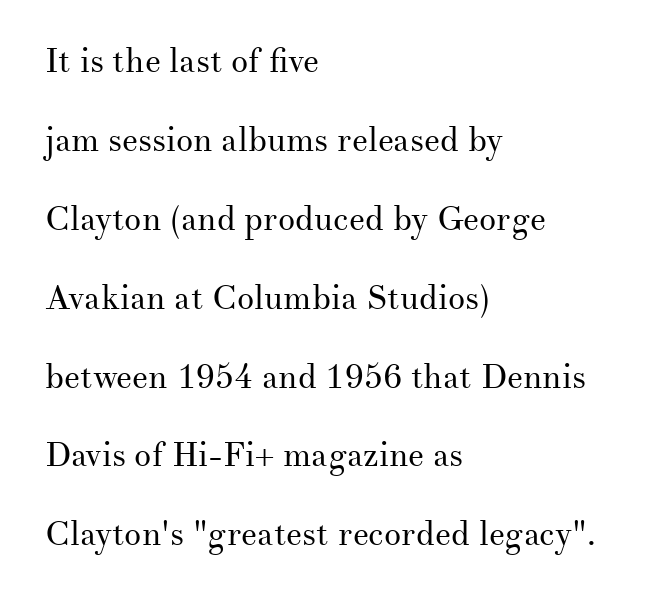
Is this a sans? No — the strokes have serifs. This sample uses an upright cut, with every glyph sitting square on the baseline. Where is the straight margin? On the left. The tracking reads as untouched default to a designer's eye.
